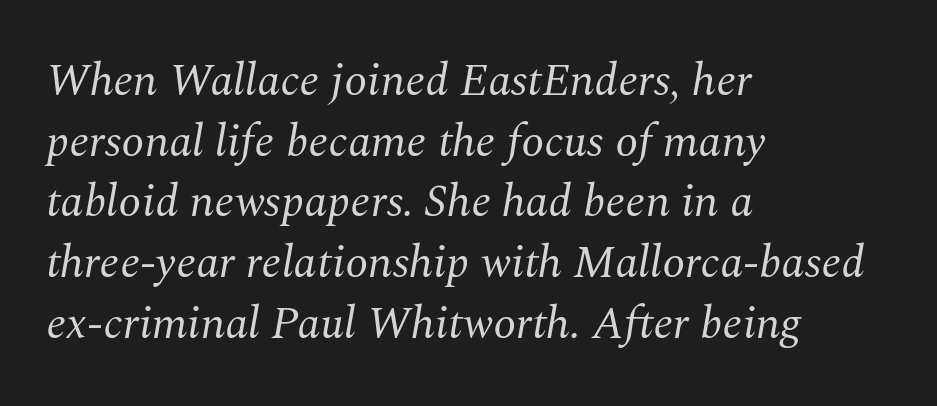
This sample keeps an unexceptional amount of space between lines. The font's italic variant was chosen for this text. Decoration check: the copy has no underline. A typesetter would label this face a serif. A light-to-regular cut is what we see here. The passage shown is typed in a proportional face where columns would drift.
